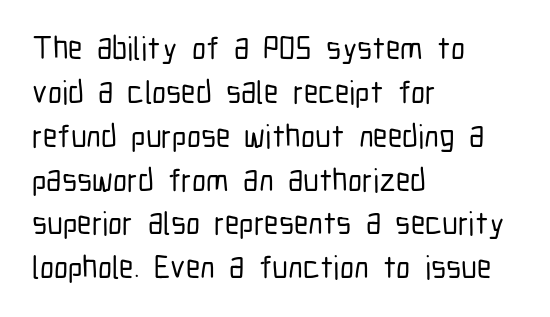
The image shows 32 px condensed sans-serif type, upright; set left-aligned, normal line spacing (1.37x), normal letter spacing, not underlined; low stroke contrast and a medium x-height.
